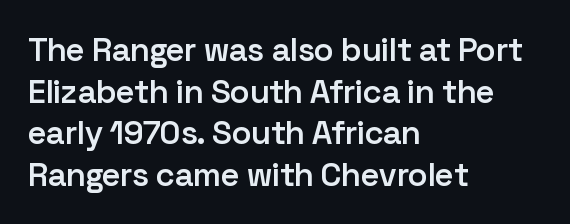
Q: Is the text bold? A: Semi-bold.
Q: Is the text italic (slanted)? A: No, it is upright.
Q: Is the typeface a serif or a sans-serif typeface? A: Sans-serif.
Q: Is the text underlined? A: No.
Q: How is the paragraph aligned? A: Left-aligned.
Q: Is the spacing between letters normal or unusually wide? A: Normal.
Q: Is the spacing between lines tight, normal or loose? A: Normal.
Q: Width (condensed, normal, or wide)? A: Normal.
Q: Stroke contrast? A: Low.
Q: x-height? A: Medium.
Q: Monospaced? A: No.
